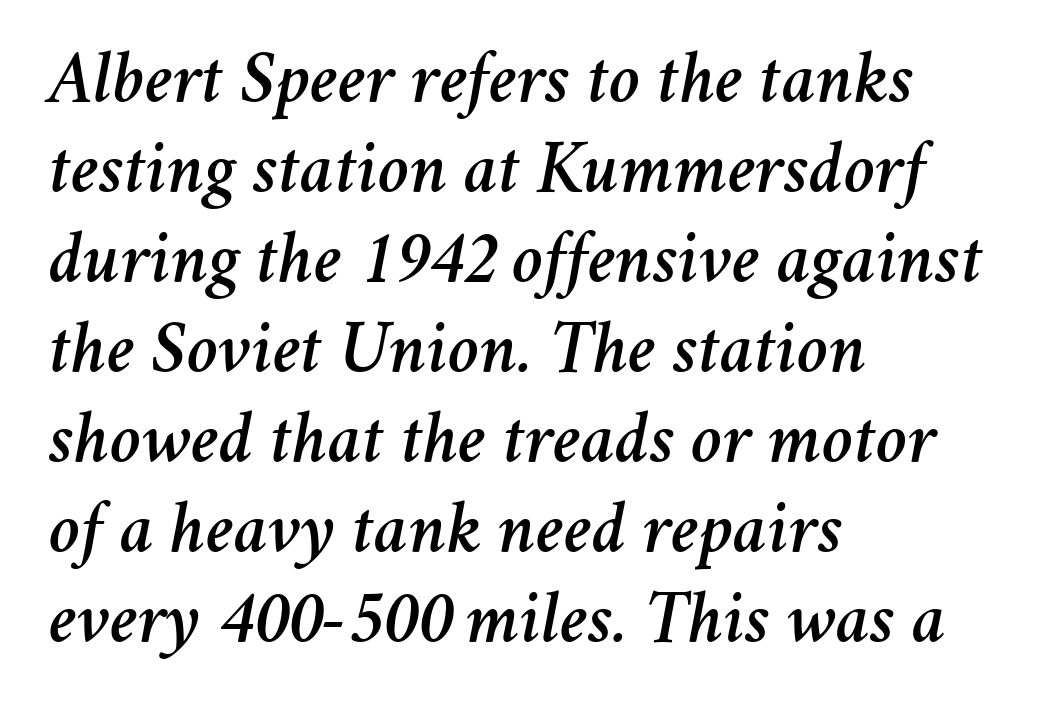
The image shows 75 px text type, italic (leaning right); set left-aligned, line spacing 1.2x, normal letter spacing, not underlined; medium stroke contrast and a medium x-height.
